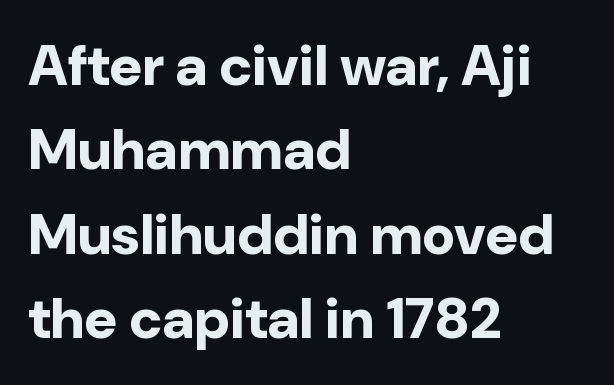
{"serif": "no", "italic": "no", "bold": "yes", "weight": "bold", "width": "normal", "stroke_contrast": "low", "x_height": "medium", "monospaced": "no", "underline": "no", "align": "left", "line_spacing": "normal", "line_spacing_ratio": 1.48, "letter_spacing": "normal", "letter_spacing_em": 0.0, "glyph_px": 57}
